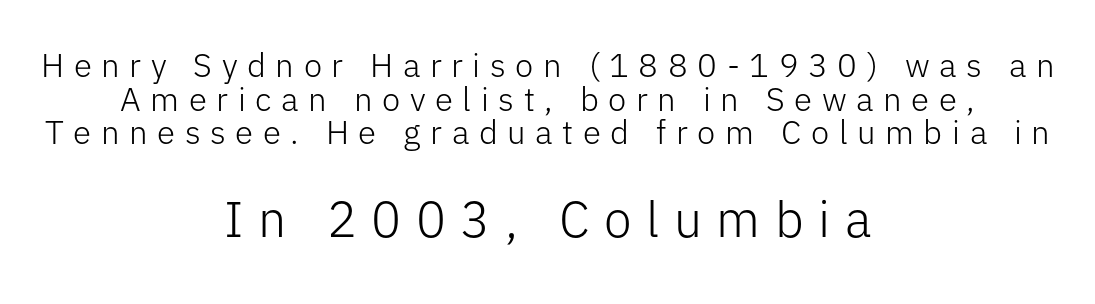
The image shows 50 px light sans-serif type, upright; set centered, tight line spacing (1.02x), unusually wide letter spacing (+0.29 em), not underlined; the second (bottom) block is 1.52x larger; low stroke contrast and a medium x-height.
